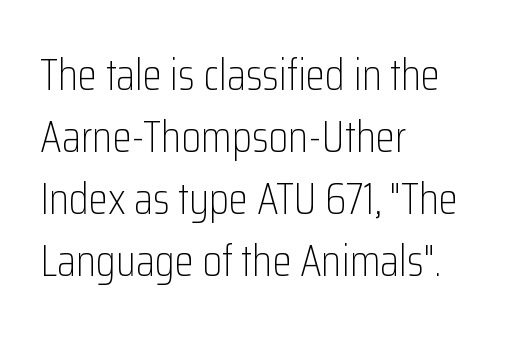
The image shows 44 px light, condensed sans-serif type, upright; set left-aligned, normal line spacing (1.41x), normal letter spacing, not underlined; low stroke contrast and a medium x-height.
